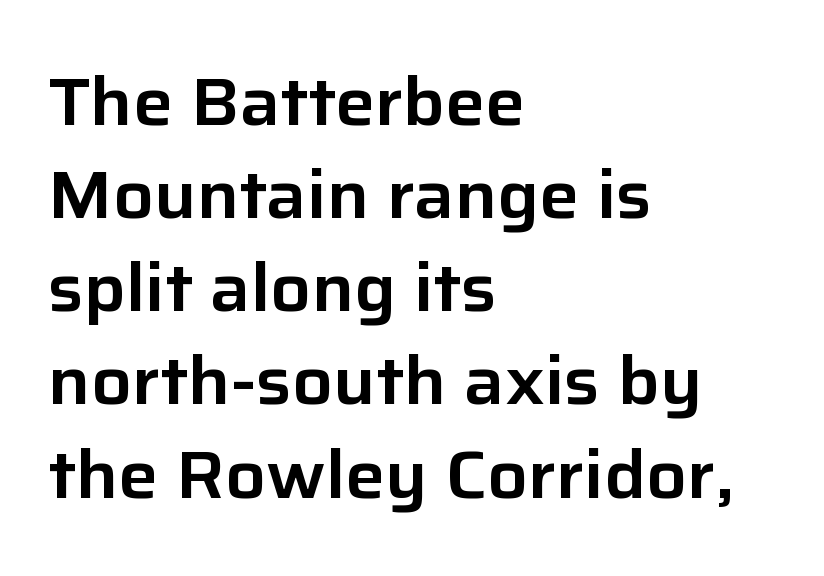
The image shows 67 px sans-serif type, upright; set left-aligned, normal line spacing (1.39x), normal letter spacing, not underlined; low stroke contrast and a medium x-height.
